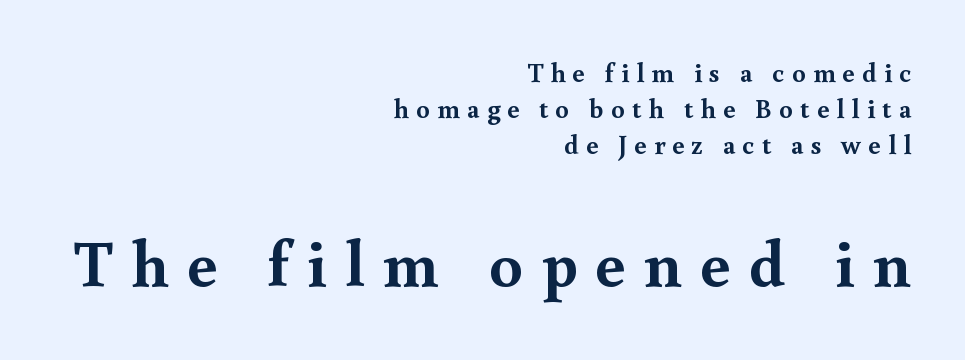
Is this a fixed-width face? No — the glyphs have proportional, varying widths. The specimen reads as upright at a glance. Weight: bold. These two chunks differ in scale, with the bottom chunk taking the larger measure. In terms of leading, this rendering sits right in the middle. The type family on display is of the serif kind.
